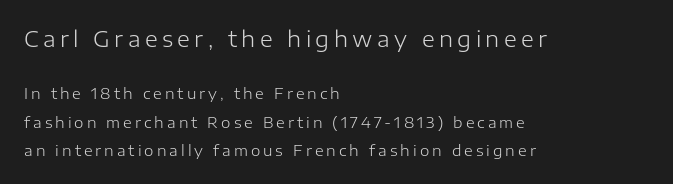
Notice how the passage keeps a crisp vertical edge on the left only. Summary of weight: not heavy and not bold. Nobody drew a line under any word here. These lines have a slow, spaced-out rhythm from letter to letter. Reading top to bottom, the characters get smaller at the block break.
